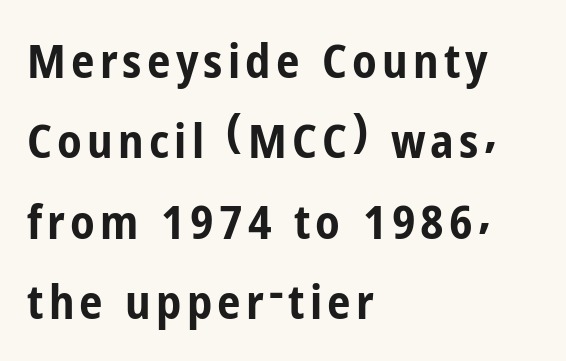
Q: Is the text bold? A: Yes.
Q: Is the text italic (slanted)? A: No, it is upright.
Q: Is the typeface a serif or a sans-serif typeface? A: Sans-serif.
Q: Is the text underlined? A: No.
Q: How is the paragraph aligned? A: Left-aligned.
Q: Width (condensed, normal, or wide)? A: Condensed.
Q: Stroke contrast? A: Low.
Q: x-height? A: Medium.
Q: Monospaced? A: No.
